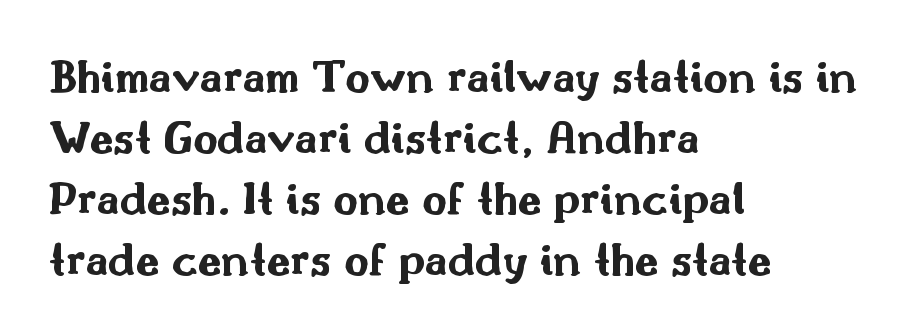
Short note: letters normally spaced. Lines of text with bare space underneath. Is this a fixed-width face? No — the glyphs have proportional, varying widths. The passage shown is emphatically bold. Grotesque or geometric, the face here clearly has no serifs. Teacher's note: observe the even left margin — that is flush-left alignment.
